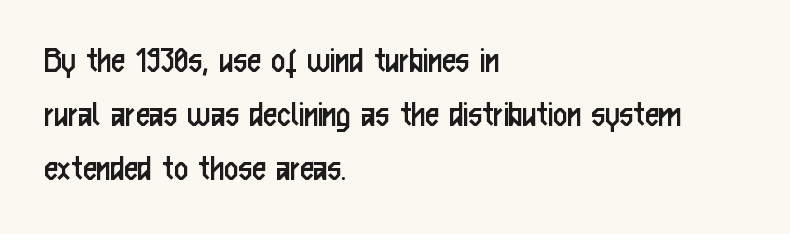
Q: Is the text bold? A: No.
Q: Is the text italic (slanted)? A: No, it is upright.
Q: Is the typeface a serif or a sans-serif typeface? A: Sans-serif.
Q: Is the text underlined? A: No.
Q: How is the paragraph aligned? A: Left-aligned.
Q: Is the spacing between letters normal or unusually wide? A: Normal.
Q: Is the spacing between lines tight, normal or loose? A: Normal.
Q: Width (condensed, normal, or wide)? A: Condensed.
Q: Stroke contrast? A: Low.
Q: x-height? A: Medium.
Q: Monospaced? A: No.
